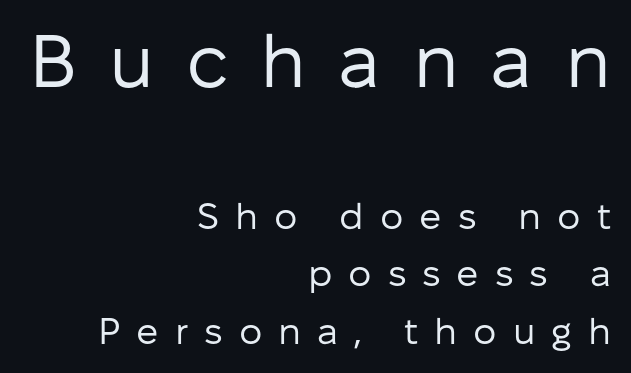
{"serif": "no", "italic": "no", "bold": "no", "weight": "regular", "width": "normal", "stroke_contrast": "low", "x_height": "medium", "monospaced": "no", "underline": "no", "align": "right", "line_spacing": "normal", "line_spacing_ratio": 1.56, "letter_spacing": "wide", "letter_spacing_em": 0.43, "larger_block": "first", "size_ratio": 2.0, "glyph_px": 74}
